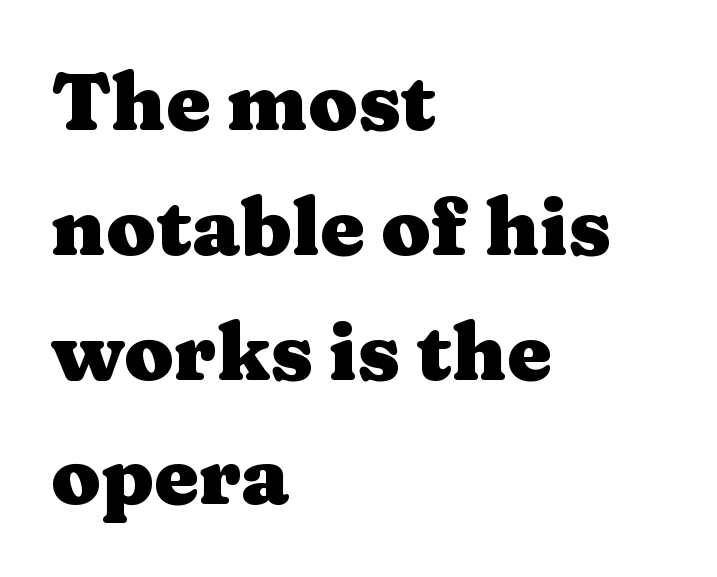
This is the regular roman posture of the typeface. The letters carry serifs — small finishing strokes at the ends of their stems. Note the varied advance widths — an 'i' is clearly narrower than an 'm'. The line texture is even and compact thanks to regular tracking.
